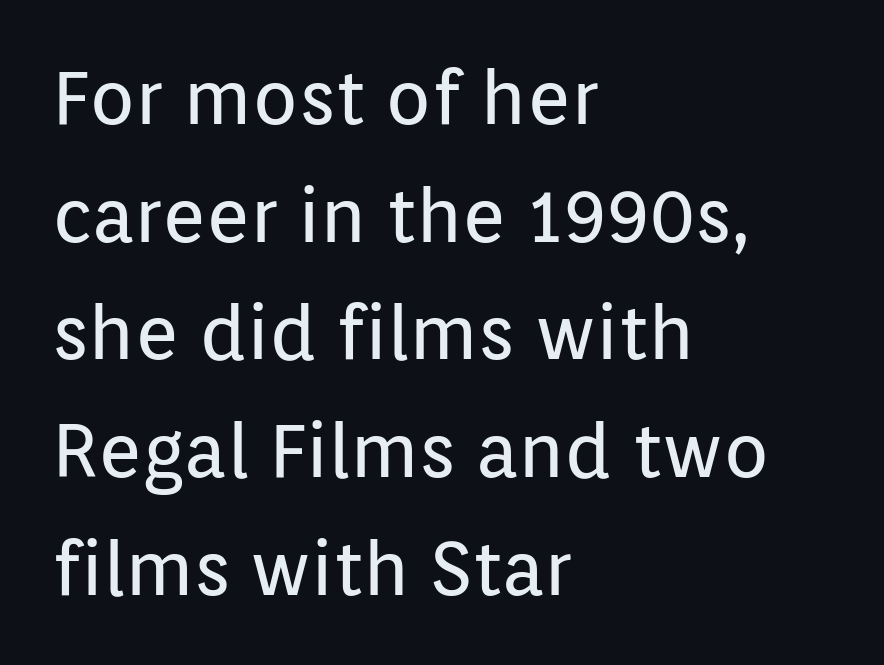
Q: Is the text bold? A: No.
Q: Is the text italic (slanted)? A: No, it is upright.
Q: Is the typeface a serif or a sans-serif typeface? A: Sans-serif.
Q: Is the text underlined? A: No.
Q: How is the paragraph aligned? A: Left-aligned.
Q: Is the spacing between letters normal or unusually wide? A: Normal.
Q: Is the spacing between lines tight, normal or loose? A: Normal.
Q: Width (condensed, normal, or wide)? A: Normal.
Q: Stroke contrast? A: Low.
Q: x-height? A: Medium.
Q: Monospaced? A: No.
